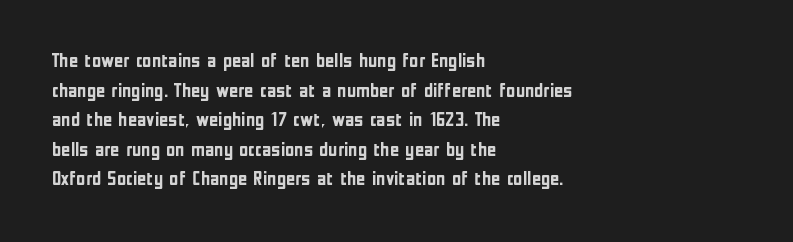
The rendering uses a bold face; every stroke is thick and dark. Compared with a centered layout, this one pins lines to the left instead. Underline: absent. In terms of letterspacing, this is plain default setting. Italic: no, the glyphs are upright roman. How would I describe the line gaps? Plain and ordinary.
